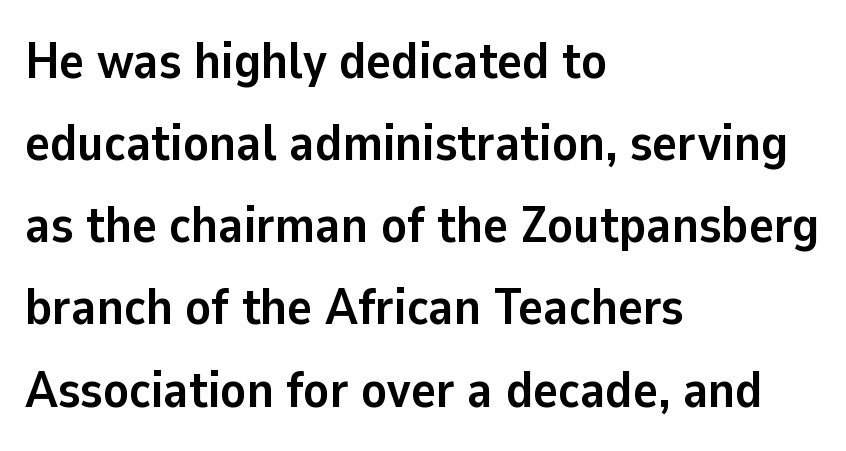
Q: Is the text bold? A: Yes.
Q: Is the text italic (slanted)? A: No, it is upright.
Q: Is the typeface a serif or a sans-serif typeface? A: Sans-serif.
Q: Is the text underlined? A: No.
Q: How is the paragraph aligned? A: Left-aligned.
Q: Is the spacing between letters normal or unusually wide? A: Normal.
Q: Is the spacing between lines tight, normal or loose? A: Normal.
Q: Width (condensed, normal, or wide)? A: Normal.
Q: Stroke contrast? A: Low.
Q: x-height? A: Medium.
Q: Monospaced? A: No.
